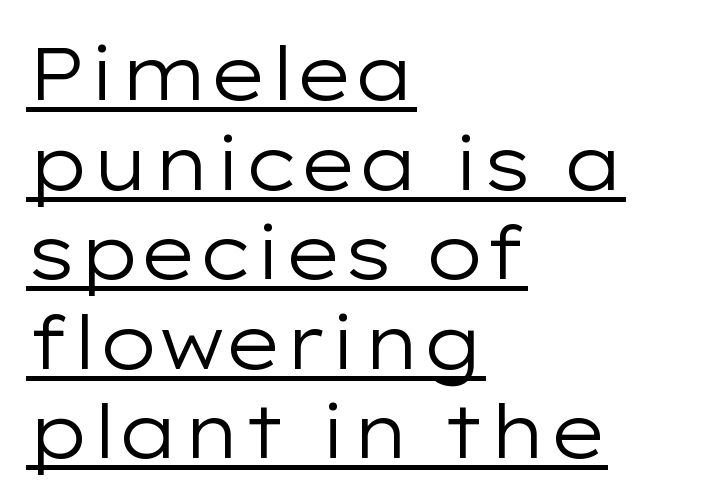
Like a heading marked for emphasis, these lines bear an underscore. In terms of posture, this sample is upright. The weight tops out at a normal text grade. Here the designer chose a conventional face with non-uniform glyph widths. A typesetter would label this face a sans.
